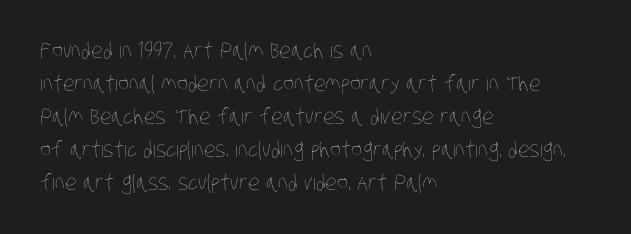
Q: Is the text bold? A: No.
Q: Is the text underlined? A: No.
Q: How is the paragraph aligned? A: Left-aligned.
Q: Is the spacing between letters normal or unusually wide? A: Normal.
Q: Is the spacing between lines tight, normal or loose? A: Normal.
